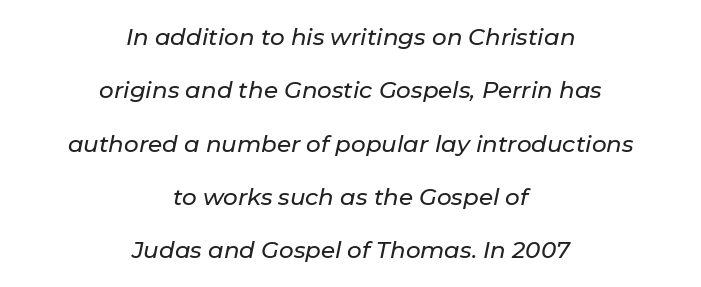
Q: Is the text italic (slanted)? A: Yes, it leans right by about 11 degrees.
Q: Is the text underlined? A: No.
Q: How is the paragraph aligned? A: Centered.
Q: Is the spacing between letters normal or unusually wide? A: Normal.
Q: Is the spacing between lines tight, normal or loose? A: Loose.
